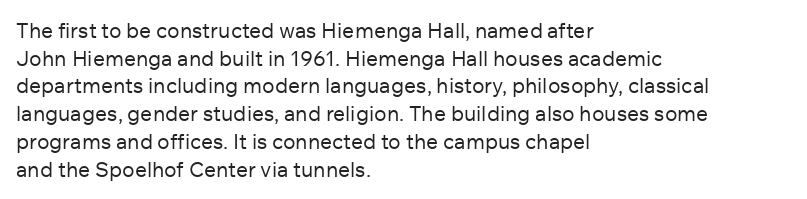
The image shows 21 px text type, upright; set left-aligned, normal line spacing (1.32x), normal letter spacing, not underlined.
